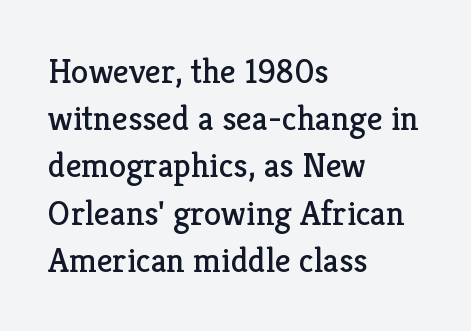
Type without underlining. The typeface chosen for these lines features serifs. Here the glyphs are tracked normally, forming tight word shapes. Layout note: lines flush left. Vertical strokes here are truly vertical.
